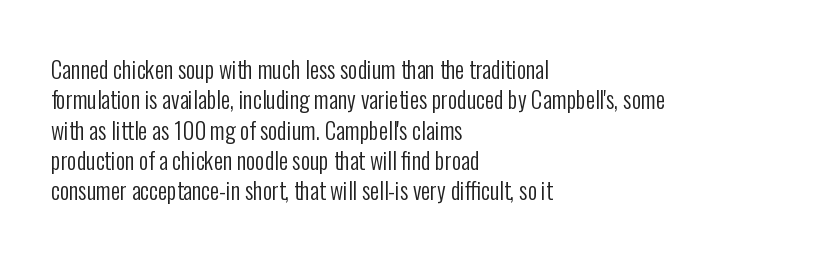
Q: Is the text bold? A: No.
Q: Is the text italic (slanted)? A: No, it is upright.
Q: Is the text underlined? A: No.
Q: How is the paragraph aligned? A: Left-aligned.
Q: Is the spacing between letters normal or unusually wide? A: Normal.
Q: Is the spacing between lines tight, normal or loose? A: Normal.
